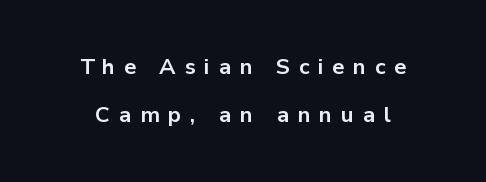
{"italic": "no", "bold": "yes", "underline": "no", "line_spacing": "loose", "line_spacing_ratio": 2.19, "letter_spacing": "wide", "letter_spacing_em": 0.39, "glyph_px": 22}
